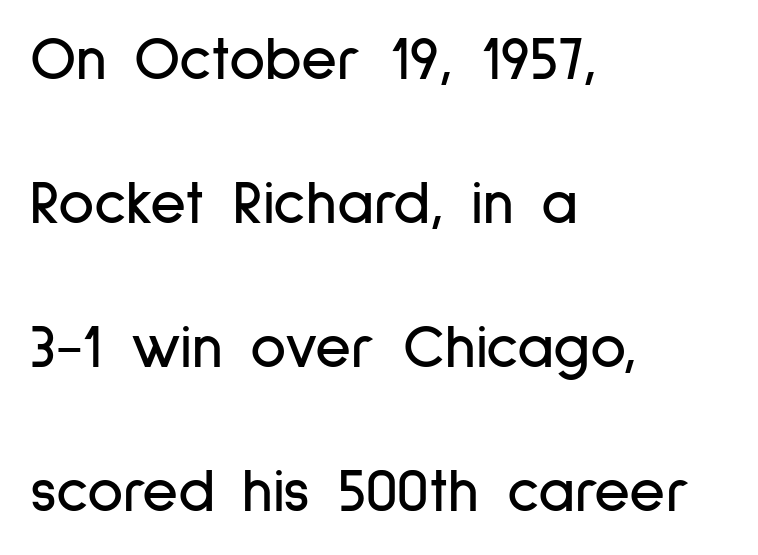
The image shows 62 px condensed sans-serif type, upright; set left-aligned, loose line spacing (2.32x), normal letter spacing, not underlined; low stroke contrast and a medium x-height.
